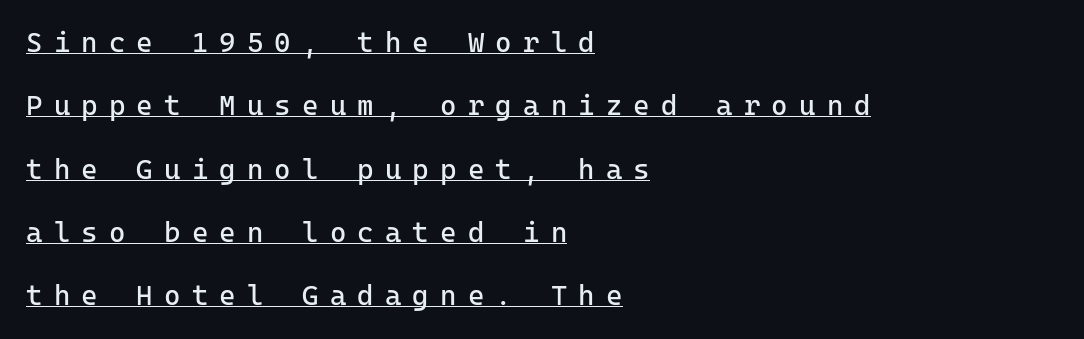
{"serif": "no", "italic": "no", "bold": "no", "weight": "regular", "width": "normal", "stroke_contrast": "low", "x_height": "medium", "monospaced": "yes", "underline": "yes", "align": "left", "line_spacing": "loose", "line_spacing_ratio": 2.26, "letter_spacing": "wide", "letter_spacing_em": 0.4, "glyph_px": 28}
